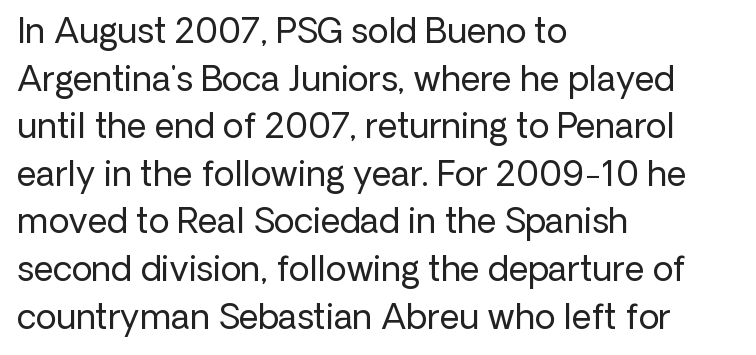
{"serif": "no", "italic": "no", "bold": "no", "weight": "regular", "width": "normal", "stroke_contrast": "low", "x_height": "medium", "monospaced": "no", "underline": "no", "align": "left", "line_spacing": "normal", "line_spacing_ratio": 1.4, "letter_spacing": "normal", "letter_spacing_em": 0.0, "glyph_px": 34}
